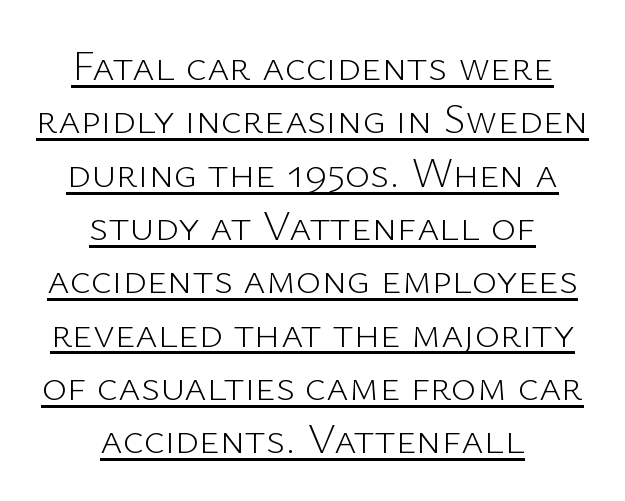
Q: Is the text bold? A: No.
Q: Is the text italic (slanted)? A: No, it is upright.
Q: Is the typeface a serif or a sans-serif typeface? A: Sans-serif.
Q: Is the text underlined? A: Yes.
Q: How is the paragraph aligned? A: Centered.
Q: Is the spacing between letters normal or unusually wide? A: Normal.
Q: Width (condensed, normal, or wide)? A: Normal.
Q: Stroke contrast? A: Low.
Q: x-height? A: Medium.
Q: Monospaced? A: No.
